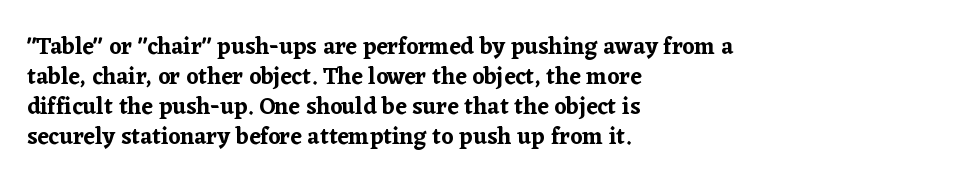
Q: Is the text italic (slanted)? A: No, it is upright.
Q: Is the text underlined? A: No.
Q: How is the paragraph aligned? A: Left-aligned.
Q: Is the spacing between letters normal or unusually wide? A: Normal.
Q: Is the spacing between lines tight, normal or loose? A: Normal.
